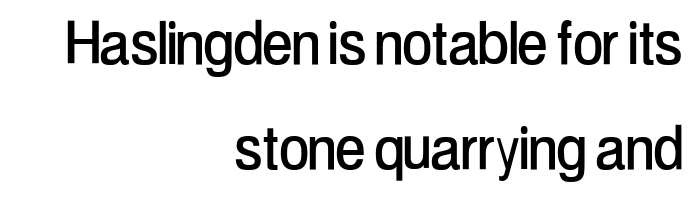
Line endings align vertically; line beginnings do not. The rendering keeps characters at their native spacing. Horizontal bands of white between lines are of average thickness. Each letter keeps its own natural width here, so spacing adapts to shape. Every character sits straight up, as roman type does.
